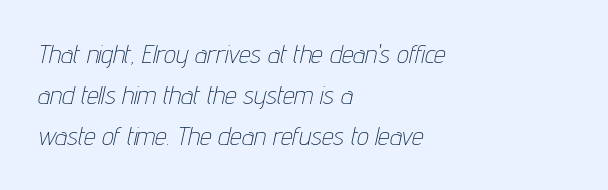
The image shows 26 px text type, italic (leaning right); set left-aligned, normal line spacing (1.58x), normal letter spacing, not underlined.
